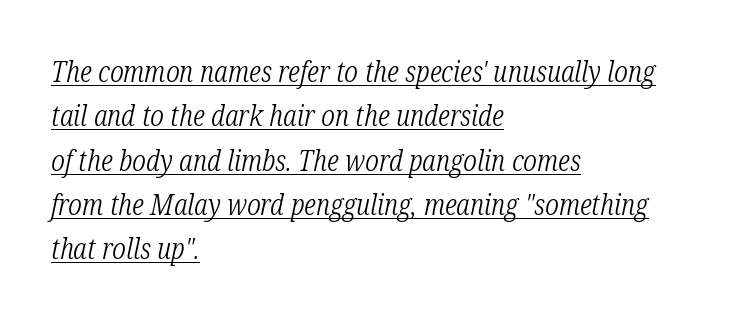
{"serif": "yes", "italic": "yes", "lean": "right", "slant_degrees": 12, "bold": "no", "weight": "light", "width": "condensed", "stroke_contrast": "low", "x_height": "medium", "monospaced": "no", "underline": "yes", "align": "left", "line_spacing": "normal", "line_spacing_ratio": 1.53, "letter_spacing": "normal", "letter_spacing_em": 0.0, "glyph_px": 29}
